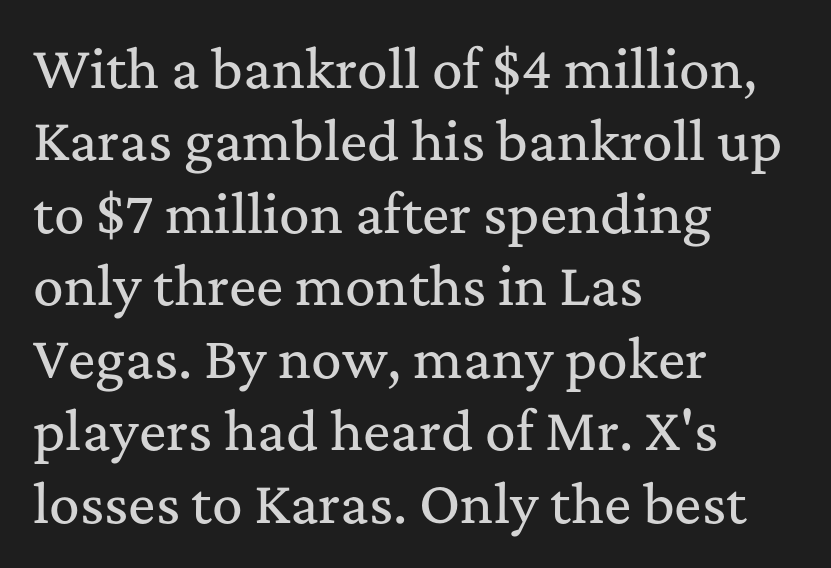
Is this a sans? No — the strokes have serifs. Horizontally, the lines are justified to the leading edge only. Quick note: not italic, upright. What stands out about the letter spacing? Nothing — it is the standard amount. These lines are rendered in a variable-pitch font.
